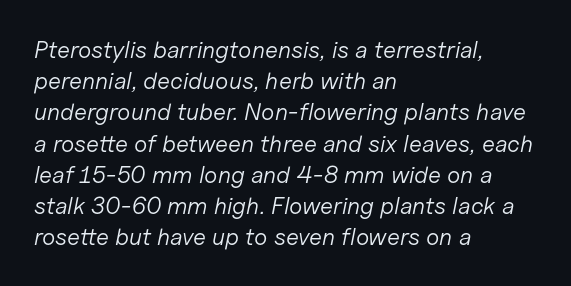
Slanted lettering throughout. Bare-footed words on every line. This block has exactly the height ordinary leading produces. Words appear dense and cohesive because spacing is normal.
